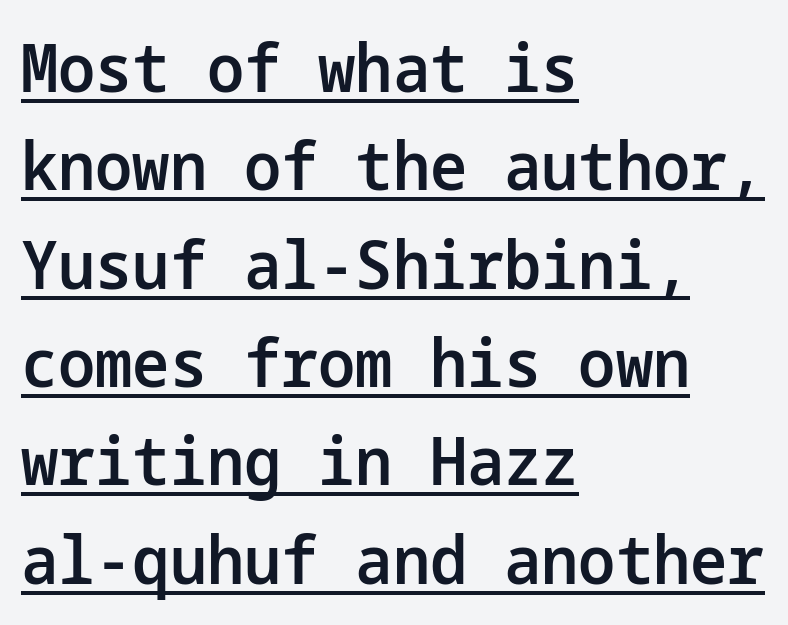
Nothing unusual about the tracking: characters are spaced as the font intends. Stroke thickness is moderately raised; the sample reads as semibold. Glance below the letters and you will spot a drawn line. Horizontal bands of white between lines are of average thickness. To sum up the face: it is a sans, with no serifs.
